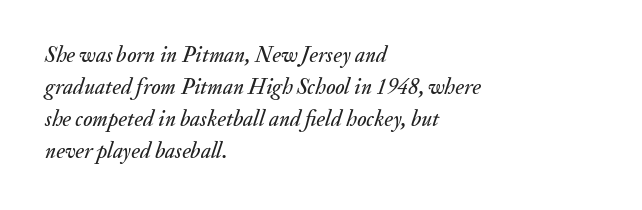
Beneath every word, the page is bare. Posture: slanted. These lines sit exactly where default settings would place them. Compared with typical body copy, the letter spacing here is the same. Line starts are locked; line ends wander.
